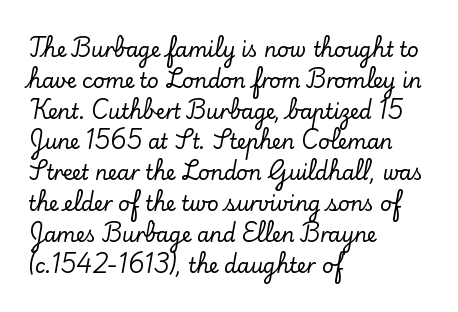
Letter spacing: default. This rendering uses left alignment, leaving the right contour irregular. Evenly set lines give the paragraph a standard silhouette.
